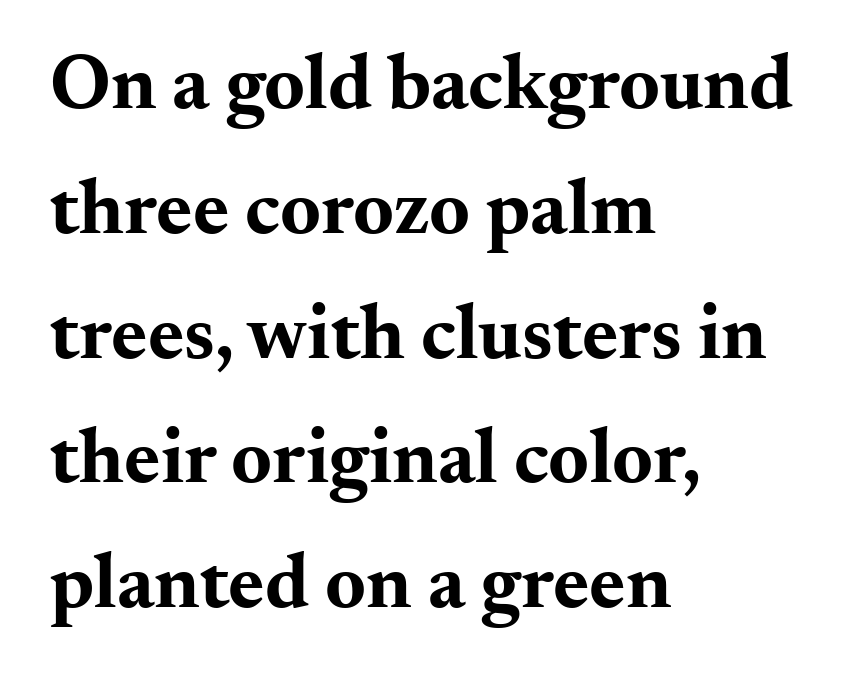
{"serif": "yes", "italic": "no", "bold": "yes", "weight": "bold", "width": "wide", "stroke_contrast": "medium", "x_height": "small", "monospaced": "no", "underline": "no", "align": "left", "line_spacing": "normal", "line_spacing_ratio": 1.6, "letter_spacing": "normal", "letter_spacing_em": 0.0, "glyph_px": 78}
